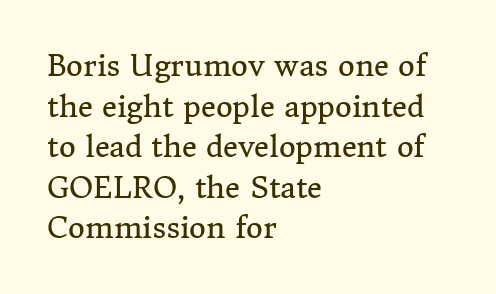
Q: Is the text bold? A: No.
Q: Is the text italic (slanted)? A: No, it is upright.
Q: Is the typeface a serif or a sans-serif typeface? A: Serif.
Q: Is the text underlined? A: No.
Q: How is the paragraph aligned? A: Left-aligned.
Q: Is the spacing between letters normal or unusually wide? A: Normal.
Q: Is the spacing between lines tight, normal or loose? A: Normal.
Q: Width (condensed, normal, or wide)? A: Normal.
Q: Stroke contrast? A: Medium.
Q: x-height? A: Medium.
Q: Monospaced? A: No.
